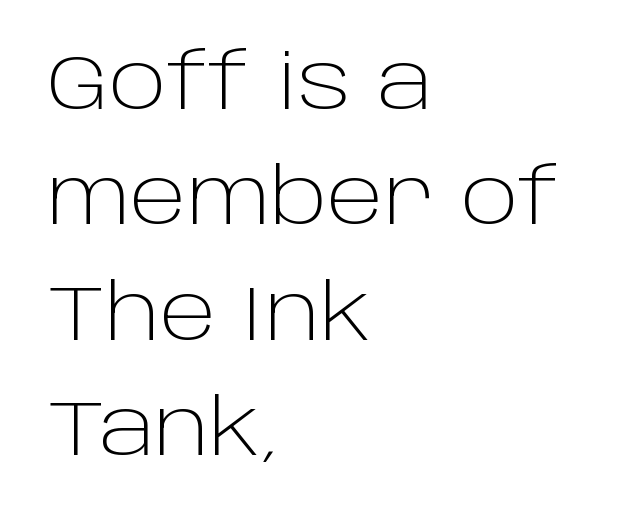
Do the characters align in a grid? No, the font is proportional. Unmarked baselines from the first word to the last. The axis of the letterforms is exactly vertical. Unlike a traditional serif, this face leaves its strokes unadorned. Is the letter spacing exaggerated? No — it looks like the ordinary default. Interline gaps are of average width in this sample.
